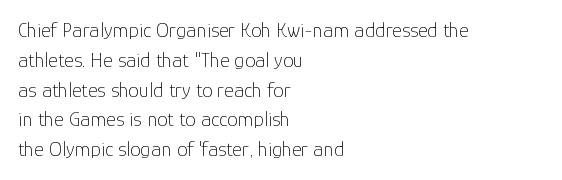
{"italic": "no", "bold": "no", "underline": "no", "align": "left", "line_spacing": "normal", "line_spacing_ratio": 1.42, "letter_spacing": "normal", "letter_spacing_em": 0.0, "glyph_px": 21}
